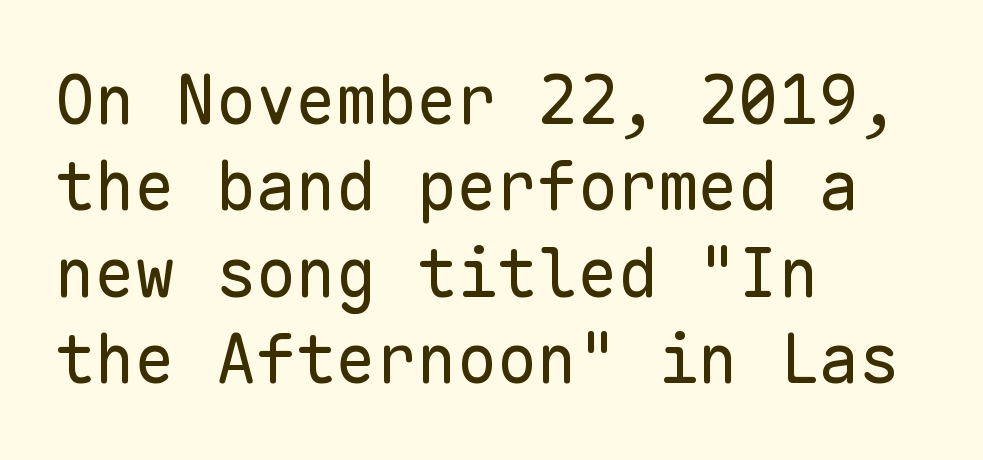
Q: Is the text bold? A: No.
Q: Is the text italic (slanted)? A: No, it is upright.
Q: Is the typeface a serif or a sans-serif typeface? A: Sans-serif.
Q: Is the text underlined? A: No.
Q: How is the paragraph aligned? A: Left-aligned.
Q: Is the spacing between letters normal or unusually wide? A: Normal.
Q: Is the spacing between lines tight, normal or loose? A: Normal.
Q: Width (condensed, normal, or wide)? A: Normal.
Q: Stroke contrast? A: Low.
Q: x-height? A: Medium.
Q: Monospaced? A: Yes.
